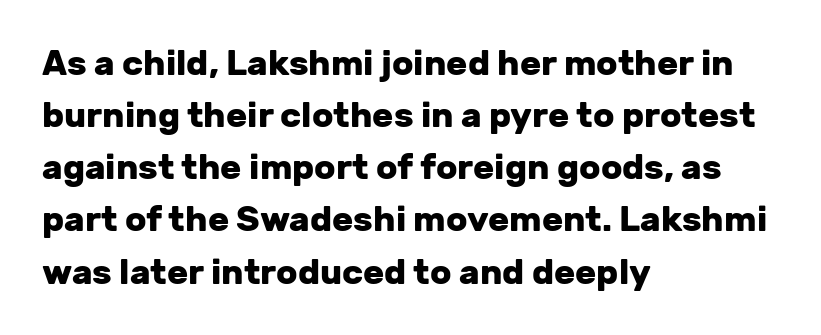
In terms of letterspacing, this is plain default setting. I'd call this a sans setting — the letters go barefoot. Here the designer chose a conventional face with non-uniform glyph widths. Bold? Absolutely — the strokes are thick and heavy. Compared with typical paragraphs, the rows here are spaced about the same. These lines were composed using upright roman letters.
